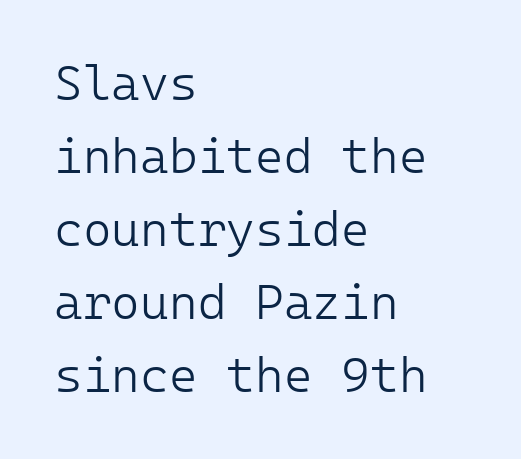
Q: Is the text bold? A: No.
Q: Is the text italic (slanted)? A: No, it is upright.
Q: Is the typeface a serif or a sans-serif typeface? A: Sans-serif.
Q: Is the text underlined? A: No.
Q: How is the paragraph aligned? A: Left-aligned.
Q: Is the spacing between letters normal or unusually wide? A: Normal.
Q: Is the spacing between lines tight, normal or loose? A: Normal.
Q: Width (condensed, normal, or wide)? A: Normal.
Q: Stroke contrast? A: Low.
Q: x-height? A: Medium.
